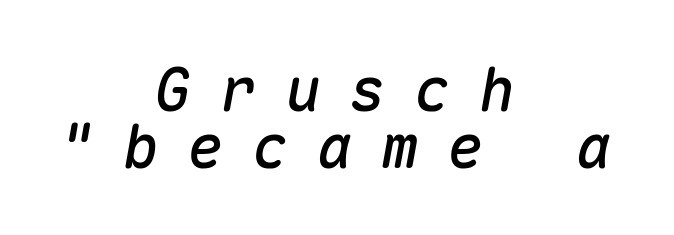
Q: Is the text italic (slanted)? A: Yes, it leans right by about 10 degrees.
Q: Is the text underlined? A: No.
Q: How is the paragraph aligned? A: Centered.
Q: Is the spacing between letters normal or unusually wide? A: Unusually wide.
Q: Is the spacing between lines tight, normal or loose? A: Tight.
Q: Width (condensed, normal, or wide)? A: Normal.
Q: Stroke contrast? A: Medium.
Q: x-height? A: Medium.
Q: Monospaced? A: Yes.
